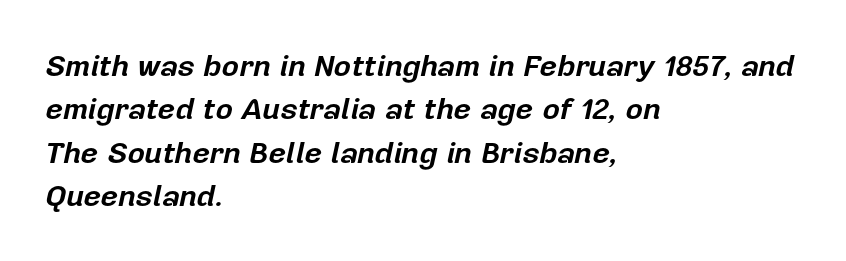
Whoever set this chose a conventional vertical rhythm. Summary of weight: heavy, a full bold. The rendering anchors every line to the left-hand side. This sample uses an oblique cut, with every glyph tilted off the vertical. Students, note that the glyphs here touch the page at normal intervals.
